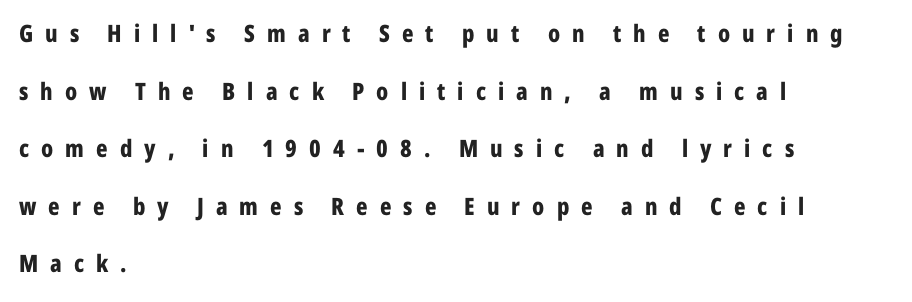
Q: Is the text bold? A: Yes.
Q: Is the text italic (slanted)? A: No, it is upright.
Q: Is the text underlined? A: No.
Q: How is the paragraph aligned? A: Left-aligned.
Q: Is the spacing between letters normal or unusually wide? A: Unusually wide.
Q: Is the spacing between lines tight, normal or loose? A: Loose.
